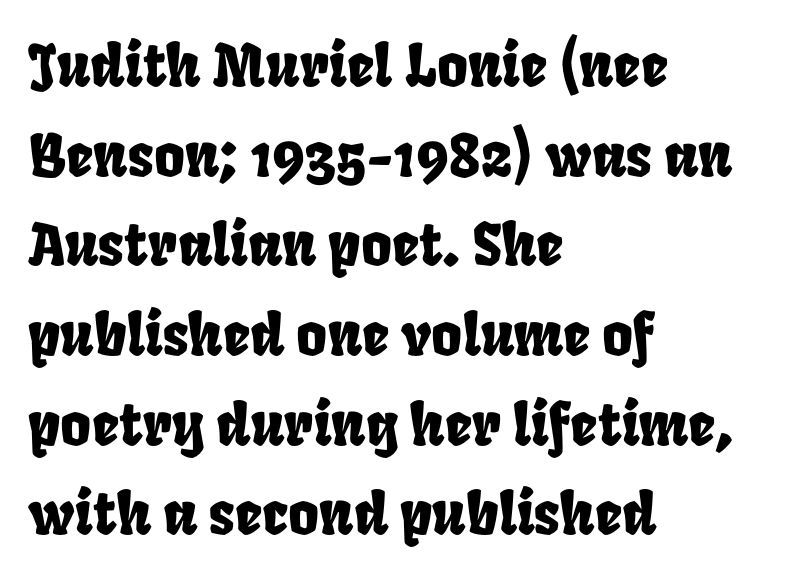
{"width": "condensed", "stroke_contrast": "low", "x_height": "large", "monospaced": "no", "underline": "no", "align": "left", "line_spacing": "normal", "line_spacing_ratio": 1.52, "letter_spacing": "normal", "letter_spacing_em": 0.0, "glyph_px": 59}
